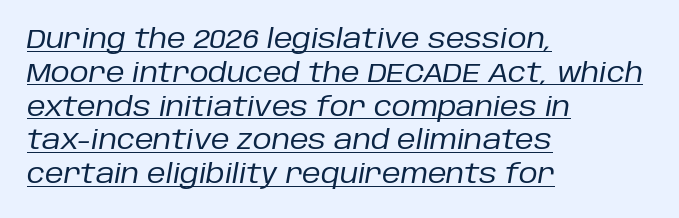
Is the block centered? No — it sits flush against the left margin. Reading down the column, the eye jumps a familiar distance to each next line. The letters look calm and open, with moderate or lighter stems. An italicized treatment has been applied to the whole sample.
